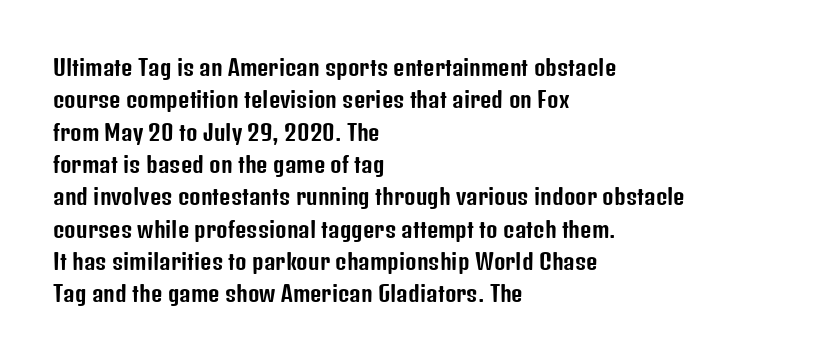
{"italic": "no", "underline": "no", "align": "left", "line_spacing": "normal", "line_spacing_ratio": 1.47, "letter_spacing": "normal", "letter_spacing_em": 0.0, "glyph_px": 22}
